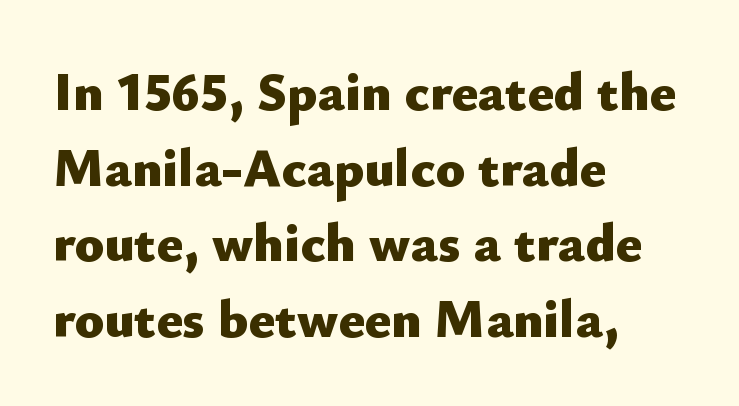
{"serif": "no", "italic": "no", "bold": "yes", "weight": "heavy", "width": "normal", "stroke_contrast": "low", "x_height": "small", "monospaced": "no", "underline": "no", "align": "left", "line_spacing": "normal", "line_spacing_ratio": 1.4, "letter_spacing": "normal", "letter_spacing_em": 0.0, "glyph_px": 54}
